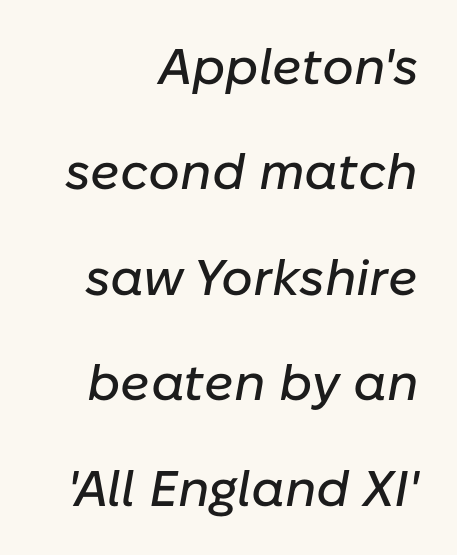
The string is rendered with underlining switched off. Caption: standard tracking, unaltered. You could not count columns in this text — the font is proportionally spaced. Quick note: italic. This sample is right-justified, so line beginnings fall wherever the words allow. If you measured baseline to baseline, you'd find a long distance.
